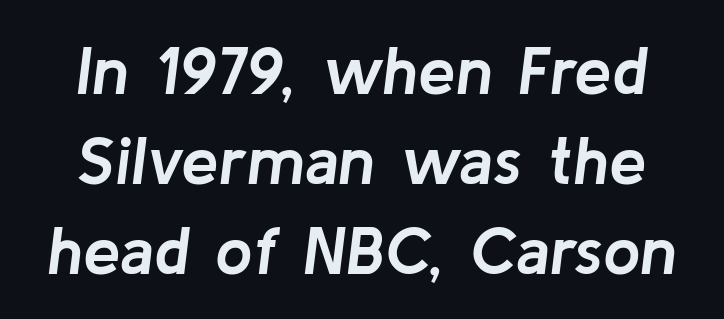
Q: Is the text bold? A: Yes.
Q: Is the text italic (slanted)? A: Yes, it leans right by about 8 degrees.
Q: Is the text underlined? A: No.
Q: Is the spacing between letters normal or unusually wide? A: Normal.
Q: Is the spacing between lines tight, normal or loose? A: Normal.
Q: Width (condensed, normal, or wide)? A: Normal.
Q: Stroke contrast? A: Low.
Q: x-height? A: Medium.
Q: Monospaced? A: No.
